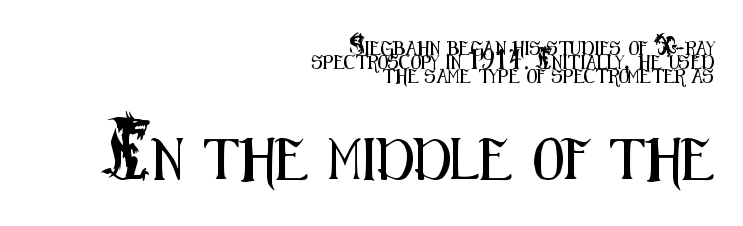
Designer's note — italics off, roman on. Inter-character spacing is left at the font's built-in metrics. Nothing sits at the stroke ends, so this counts as sans-serif. Do the characters align in a grid? No, the font is proportional. Very little white space separates one row of letters from the next.
